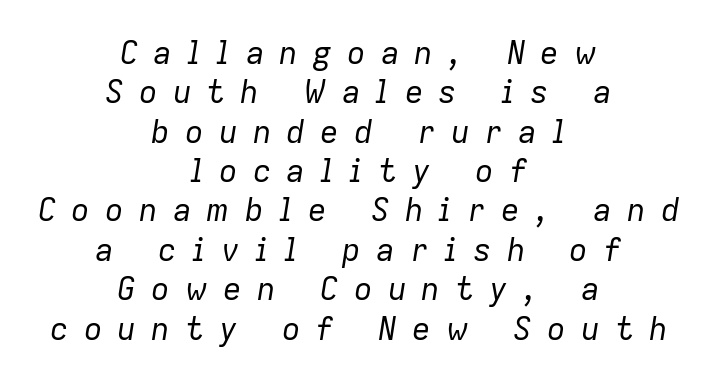
{"italic": "yes", "lean": "right", "slant_degrees": 9, "bold": "no", "weight": "regular", "width": "normal", "stroke_contrast": "low", "x_height": "medium", "monospaced": "no", "underline": "no", "align": "center", "line_spacing": "normal", "line_spacing_ratio": 1.27, "letter_spacing": "wide", "letter_spacing_em": 0.49, "glyph_px": 31}
